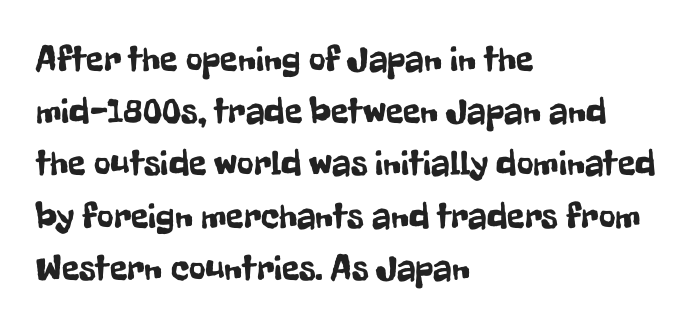
You could not count columns in this text — the font is proportionally spaced. Look at the tracking — it's just the regular setting, nothing added. The text was rendered using a sans face with plain stroke endings. Plain, unruled lines of type. Posture: upright roman. Does the copy run flush right? No — it runs flush left.
